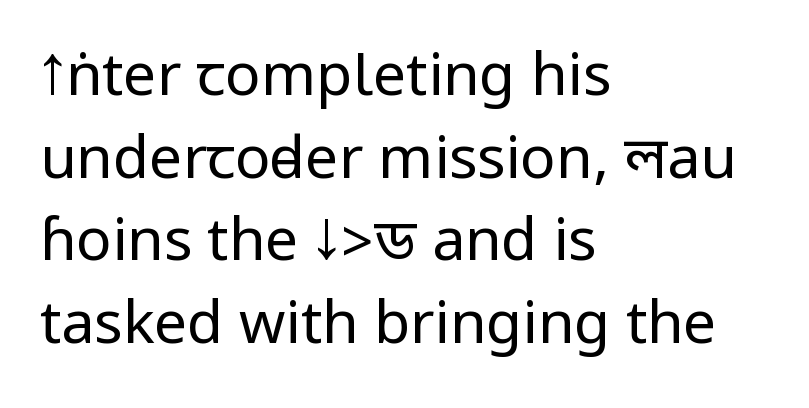
Ink coverage per letter is moderate at most. These lines keep a tight, regular rhythm from letter to letter. These lines are composed in type without serifs. The axis of the letterforms is exactly vertical. The ragged edge is on the right, which tells us the setting is flush left.
